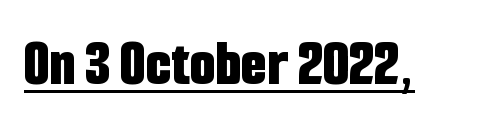
{"serif": "no", "italic": "no", "bold": "yes", "weight": "bold", "width": "condensed", "stroke_contrast": "low", "x_height": "medium", "monospaced": "no", "underline": "yes", "letter_spacing": "normal", "letter_spacing_em": 0.0, "glyph_px": 66}
